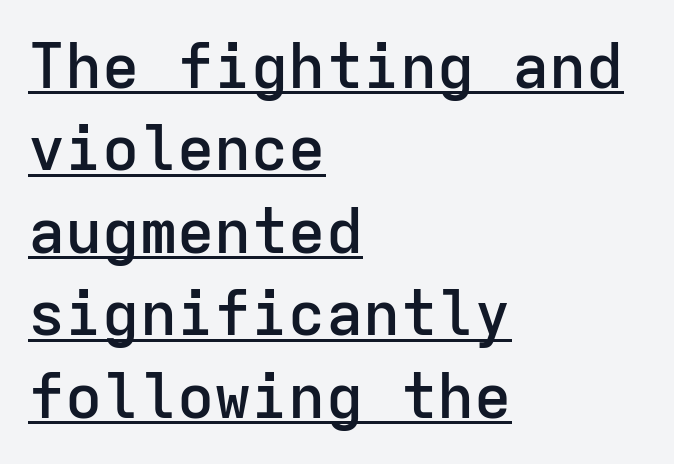
Quick note: not italic, upright. Whoever set this chose a conventional vertical rhythm. Stems and bowls a touch heavier than normal — semibold. You could count columns in this text — the font is strictly monospaced.
